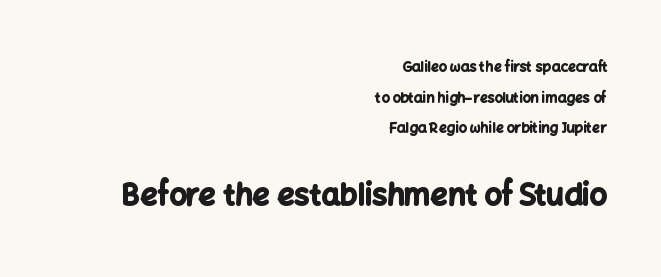
Observe the absence of serifs on each vertical stroke in this sample. Ordinary non-slanted type is in use. Summary of weight: heavy, a full bold. Whoever set this chose breathing room over compactness in the vertical rhythm. Each word holds together tightly as a unit, with standard inter-letter gaps. Looks like regular typesetting: each glyph gets only the width it needs.
